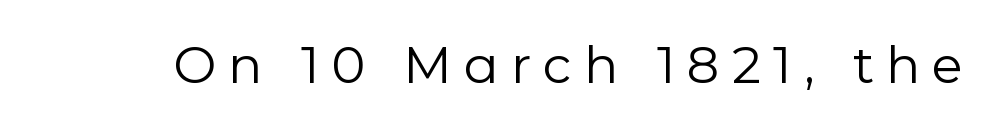
Q: Is the text bold? A: No.
Q: Is the text italic (slanted)? A: No, it is upright.
Q: Is the typeface a serif or a sans-serif typeface? A: Sans-serif.
Q: Is the text underlined? A: No.
Q: Is the spacing between letters normal or unusually wide? A: Unusually wide.
Q: Width (condensed, normal, or wide)? A: Normal.
Q: Stroke contrast? A: Low.
Q: x-height? A: Medium.
Q: Monospaced? A: No.
